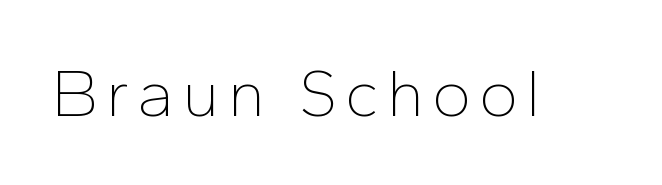
{"serif": "no", "italic": "no", "bold": "no", "weight": "thin", "width": "normal", "stroke_contrast": "low", "x_height": "medium", "monospaced": "no", "underline": "no", "glyph_px": 67}
